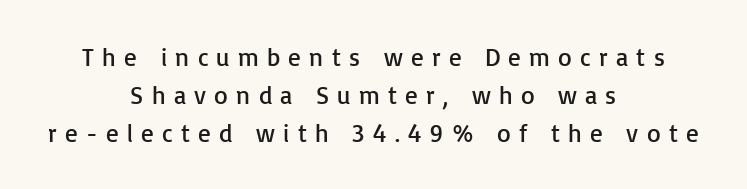
Q: Is the text bold? A: No.
Q: Is the text italic (slanted)? A: No, it is upright.
Q: Is the text underlined? A: No.
Q: How is the paragraph aligned? A: Centered.
Q: Is the spacing between letters normal or unusually wide? A: Unusually wide.
Q: Is the spacing between lines tight, normal or loose? A: Normal.
